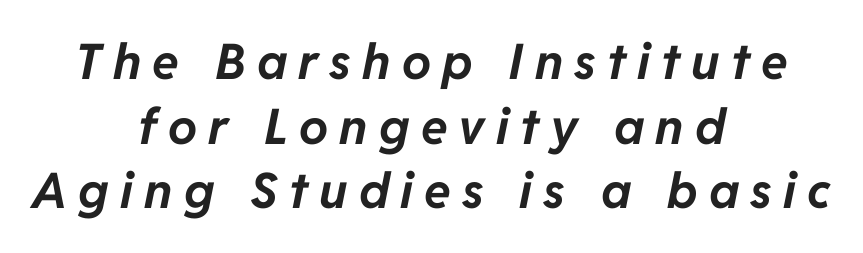
The image shows 49 px bold type, italic (leaning right); set centered, normal line spacing (1.32x), unusually wide letter spacing (+0.23 em), not underlined; low stroke contrast and a medium x-height.
